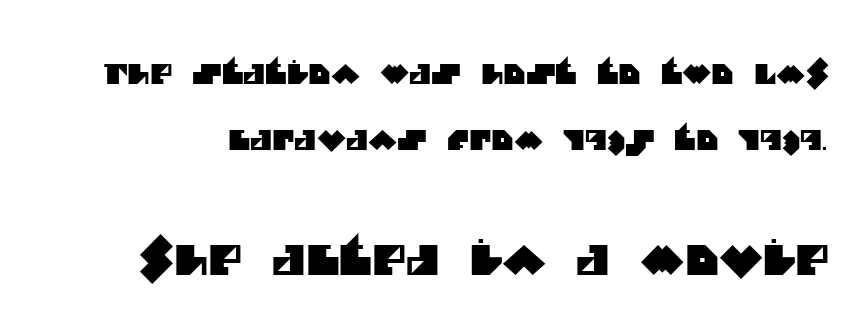
You get the small type first, then a jump to larger type. Typographically, this falls in the sans-serif category. The designer dialed line spacing up above the default. Caption: standard tracking, unaltered. The string is rendered with underlining switched off.
